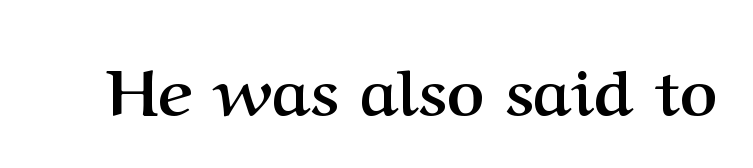
{"serif": "yes", "italic": "no", "bold": "yes", "weight": "semibold", "width": "normal", "stroke_contrast": "medium", "x_height": "medium", "monospaced": "no", "underline": "no", "letter_spacing": "normal", "letter_spacing_em": 0.0, "glyph_px": 65}
